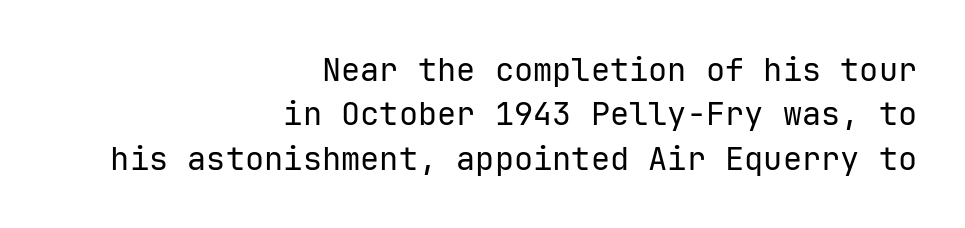
Q: Is the text bold? A: No.
Q: Is the text italic (slanted)? A: No, it is upright.
Q: Is the typeface a serif or a sans-serif typeface? A: Sans-serif.
Q: Is the text underlined? A: No.
Q: How is the paragraph aligned? A: Right-aligned.
Q: Is the spacing between letters normal or unusually wide? A: Normal.
Q: Is the spacing between lines tight, normal or loose? A: Normal.
Q: Width (condensed, normal, or wide)? A: Normal.
Q: Stroke contrast? A: Low.
Q: x-height? A: Medium.
Q: Monospaced? A: Yes.
